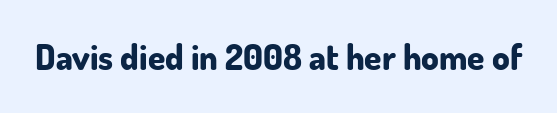
{"serif": "no", "italic": "no", "bold": "yes", "weight": "bold", "width": "normal", "stroke_contrast": "low", "x_height": "small", "monospaced": "no", "underline": "no", "letter_spacing": "normal", "letter_spacing_em": 0.0, "glyph_px": 35}
